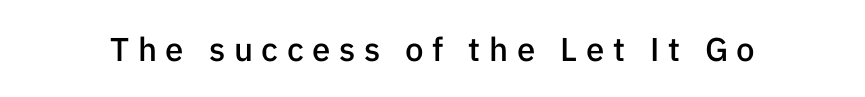
{"serif": "no", "italic": "no", "bold": "semi", "weight": "semibold", "width": "normal", "stroke_contrast": "low", "x_height": "medium", "monospaced": "no", "underline": "no", "letter_spacing": "wide", "letter_spacing_em": 0.26, "glyph_px": 33}
